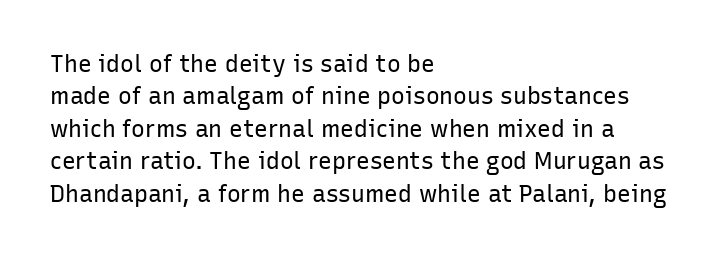
The tracking reads as untouched default to a designer's eye. Layout note: lines flush left. Students, observe: this is what conventionally led text looks like. Underline: absent.
